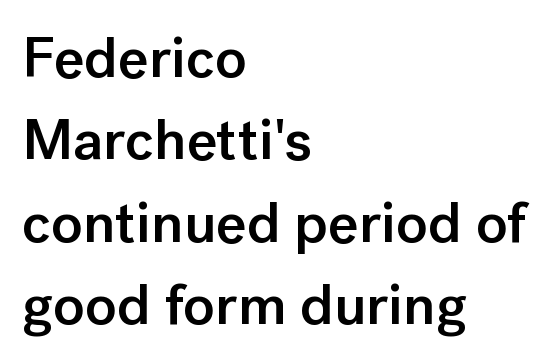
Posture: upright roman. The face used here is rendered with its standard letterfit. Font category for this specimen: sans-serif. Firm but not heavy-handed strokes: this text is semibold. The rendering uses natural spacing where letterforms have individual widths.
